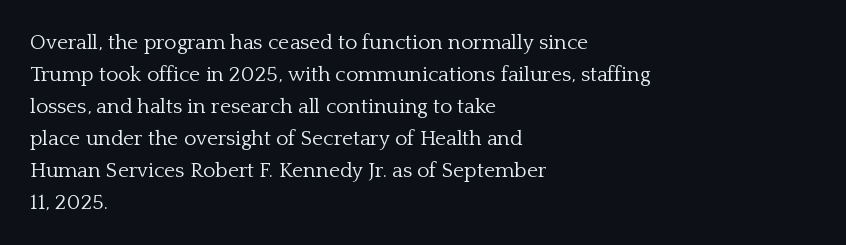
Q: Is the text bold? A: No.
Q: Is the text italic (slanted)? A: No, it is upright.
Q: Is the text underlined? A: No.
Q: How is the paragraph aligned? A: Left-aligned.
Q: Is the spacing between letters normal or unusually wide? A: Normal.
Q: Is the spacing between lines tight, normal or loose? A: Normal.
